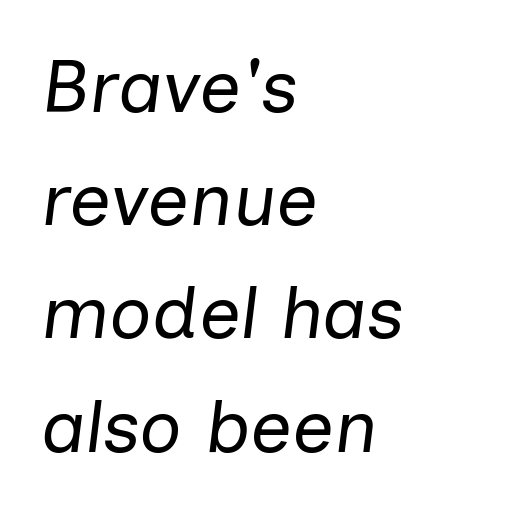
Q: Is the text bold? A: No.
Q: Is the text italic (slanted)? A: Yes, it leans right by about 7 degrees.
Q: Is the text underlined? A: No.
Q: How is the paragraph aligned? A: Left-aligned.
Q: Is the spacing between letters normal or unusually wide? A: Normal.
Q: Is the spacing between lines tight, normal or loose? A: Normal.
Q: Width (condensed, normal, or wide)? A: Normal.
Q: Stroke contrast? A: Low.
Q: x-height? A: Medium.
Q: Monospaced? A: No.
